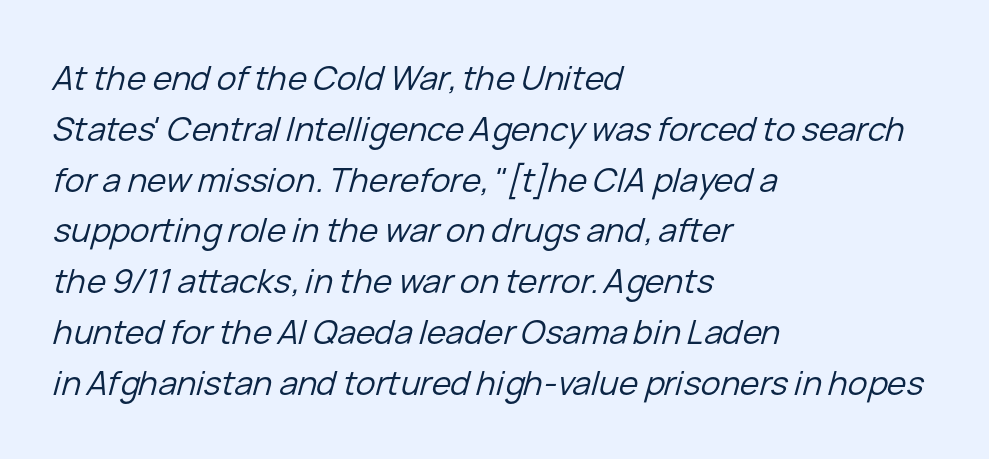
No extra ink here — the face is not bold. A normal amount of white space separates one row of letters from the next. Line beginnings align vertically; line endings do not. Words float on clear page, feet unadorned. Spacing verdict: proportional, widths tailored to each character.
